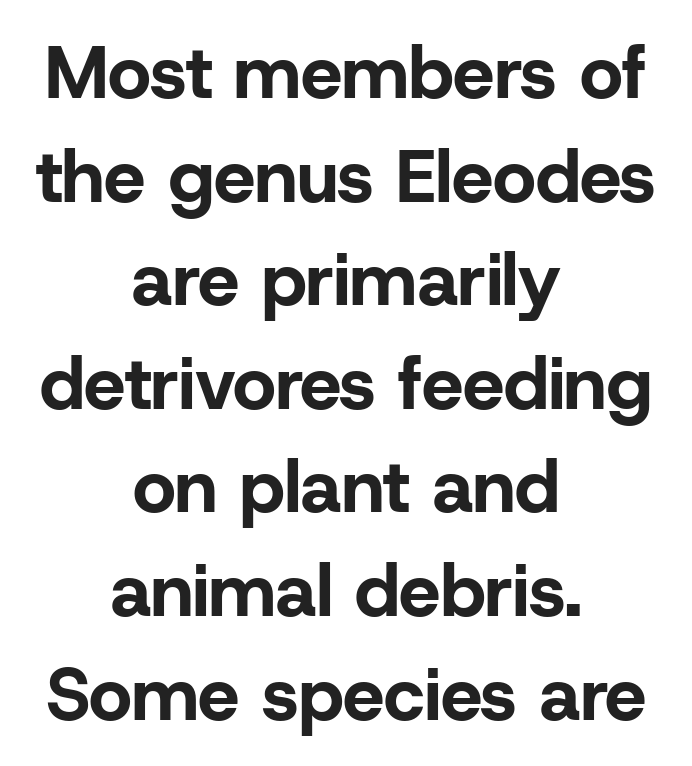
Is the block centered? Yes — each line is placed symmetrically about the middle. Nothing sits at the stroke ends, so this counts as sans-serif. You could call the tracking neutral — neither tight nor loose. Each row of text sits above clean, open space.
